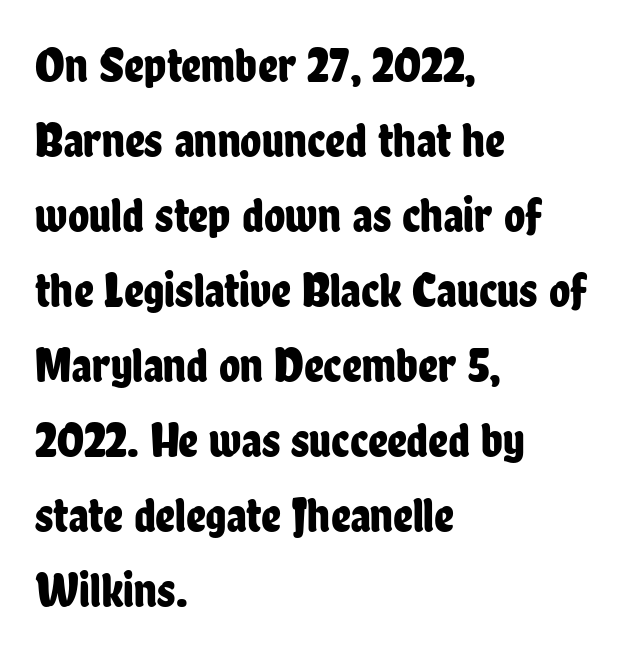
Q: Is the text italic (slanted)? A: No, it is upright.
Q: Is the typeface a serif or a sans-serif typeface? A: Sans-serif.
Q: Is the text underlined? A: No.
Q: How is the paragraph aligned? A: Left-aligned.
Q: Is the spacing between letters normal or unusually wide? A: Normal.
Q: Is the spacing between lines tight, normal or loose? A: Normal.
Q: Width (condensed, normal, or wide)? A: Condensed.
Q: Stroke contrast? A: Low.
Q: x-height? A: Medium.
Q: Monospaced? A: No.
